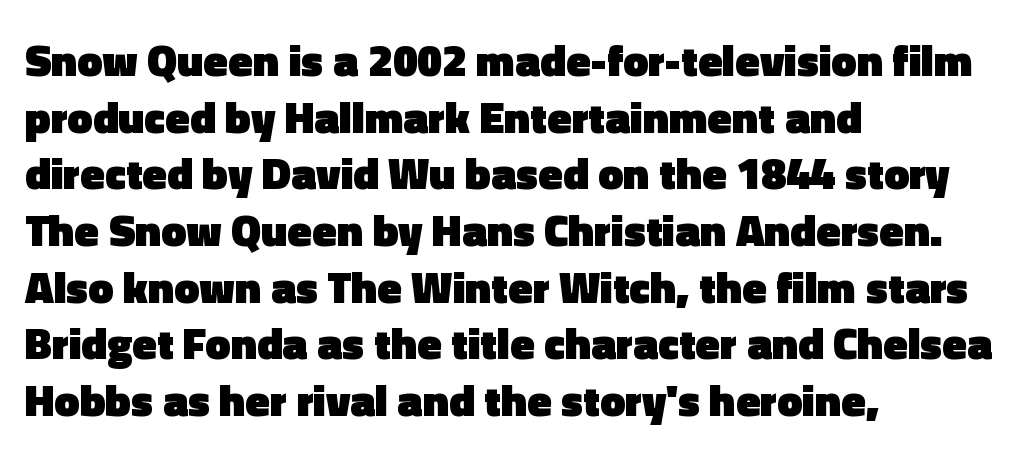
The image shows 45 px heavy sans-serif type, upright; set left-aligned, normal line spacing (1.26x), normal letter spacing, not underlined; a medium x-height.
